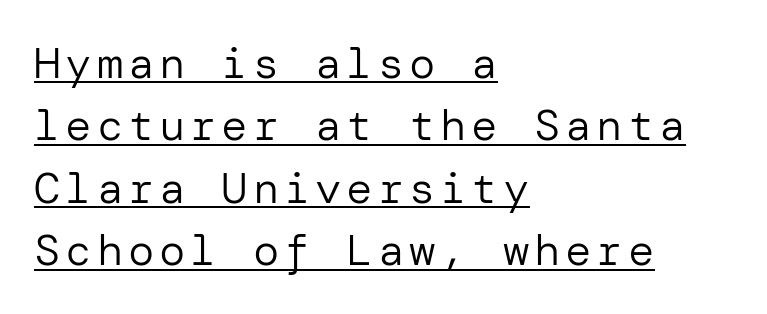
Think standard paragraph weight, or any step lighter than that. Teacher's note: observe the even left margin — that is flush-left alignment. Decoration check: the copy is underlined. A typesetter would label this face a sans. Posture: vertical. Successive baselines arrive at the customary interval.
